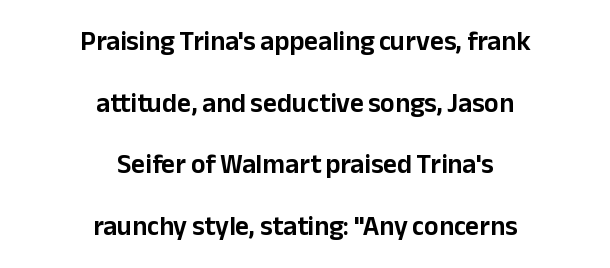
The image shows 27 px text type, upright; set centered, loose line spacing (2.28x), normal letter spacing, not underlined.
